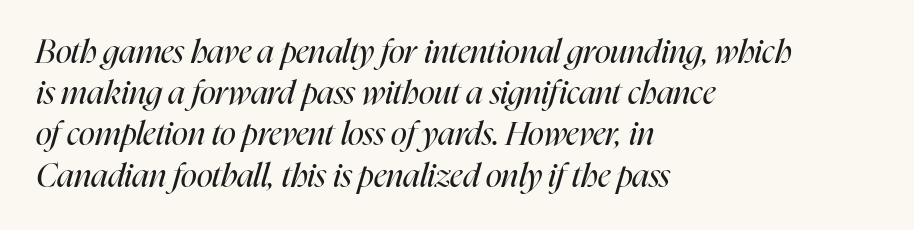
Q: Is the text bold? A: No.
Q: Is the text italic (slanted)? A: Yes, it leans right by about 16 degrees.
Q: Is the text underlined? A: No.
Q: How is the paragraph aligned? A: Left-aligned.
Q: Is the spacing between letters normal or unusually wide? A: Normal.
Q: Is the spacing between lines tight, normal or loose? A: Normal.
Q: Width (condensed, normal, or wide)? A: Condensed.
Q: Stroke contrast? A: High.
Q: x-height? A: Medium.
Q: Monospaced? A: No.
